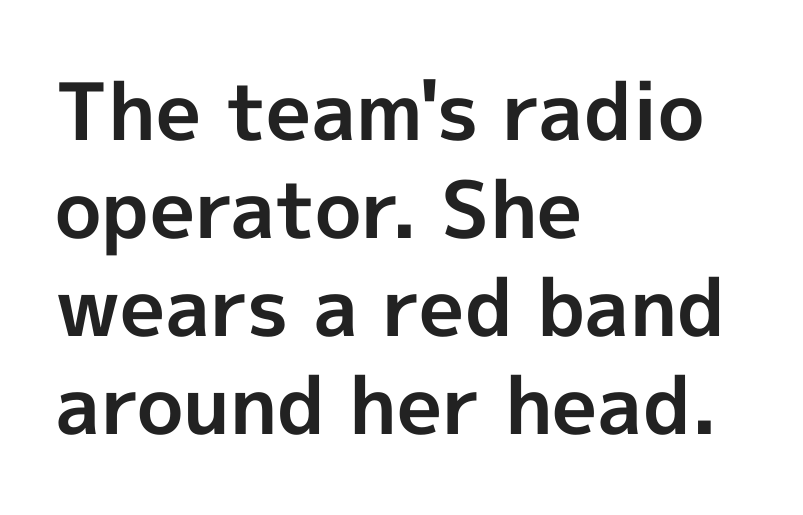
The image shows 79 px bold sans-serif type, upright; set left-aligned, line spacing 1.24x, normal letter spacing, not underlined; a medium x-height.
